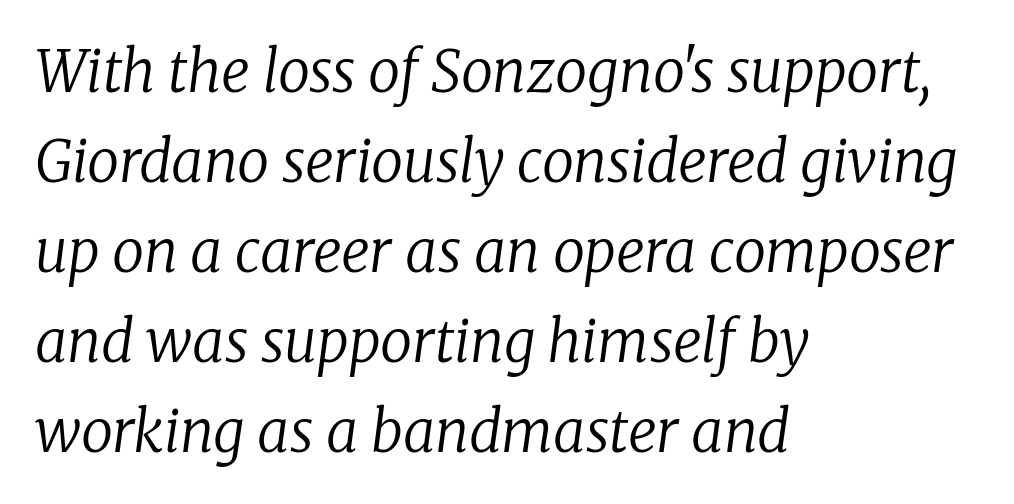
The image shows 57 px regular-weight serif type, italic (leaning right); set left-aligned, normal line spacing (1.58x), normal letter spacing, not underlined; low stroke contrast and a medium x-height.
